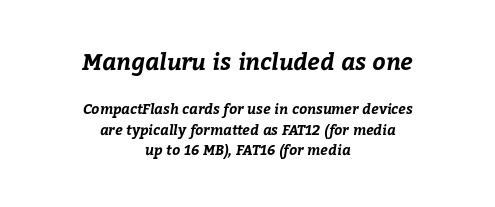
Compared with typical paragraphs, the rows here are spaced about the same. The letterforms sit shoulder to shoulder at normal distance. Students, this is bold: see how much ink each stroke carries. The compositor balanced each line on the midline.
